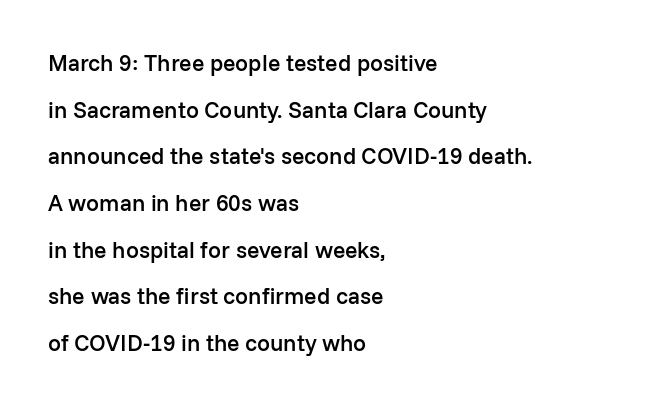
{"italic": "no", "bold": "semi", "underline": "no", "align": "left", "line_spacing": "loose", "line_spacing_ratio": 2.03, "letter_spacing": "normal", "letter_spacing_em": 0.0, "glyph_px": 23}
